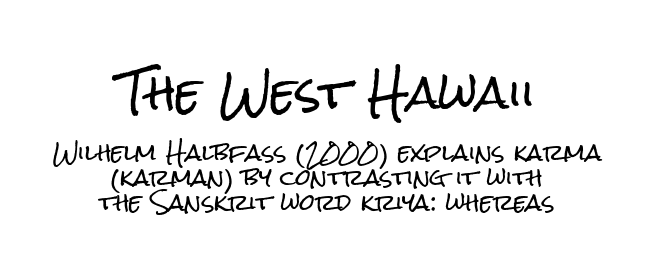
Q: Is the text italic (slanted)? A: No, it is upright.
Q: Is the typeface a serif or a sans-serif typeface? A: Sans-serif.
Q: Is the text underlined? A: No.
Q: How is the paragraph aligned? A: Centered.
Q: Is the spacing between letters normal or unusually wide? A: Normal.
Q: Is the spacing between lines tight, normal or loose? A: Tight.
Q: Which block of text is set in a larger size, the first (top) or the second (bottom)? A: The first (top) one.
Q: Width (condensed, normal, or wide)? A: Condensed.
Q: Stroke contrast? A: Low.
Q: x-height? A: Medium.
Q: Monospaced? A: No.
